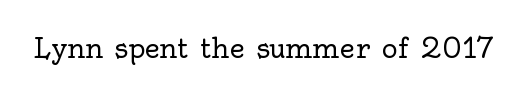
The image shows 27 px text type, upright; set normal letter spacing, not underlined.
